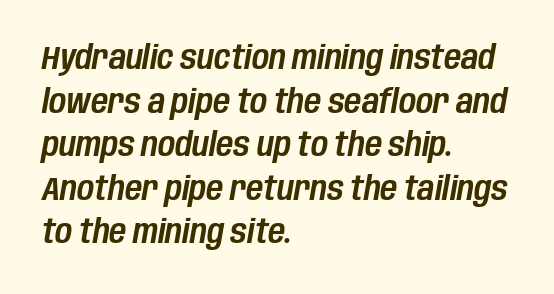
{"italic": "yes", "lean": "right", "slant_degrees": 10, "width": "condensed", "stroke_contrast": "low", "x_height": "large", "monospaced": "no", "underline": "no", "align": "left", "line_spacing": "normal", "line_spacing_ratio": 1.32, "letter_spacing": "normal", "letter_spacing_em": 0.0, "glyph_px": 33}
